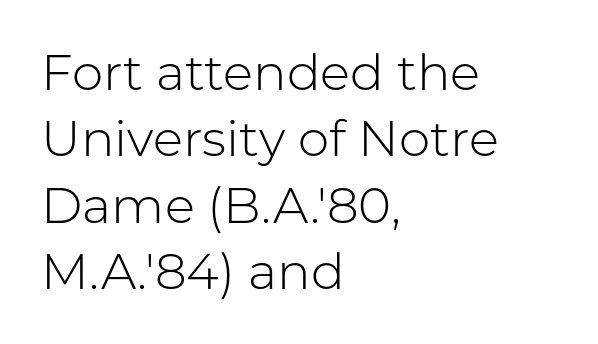
One glance says typical: line gaps are just what's usual. Honestly, there is no underline to notice here at all. Honestly, the letter spacing is just normal — you wouldn't notice it. Weight class: somewhere from thin through regular. Does the type have serifs? No, each stem ends abruptly.
